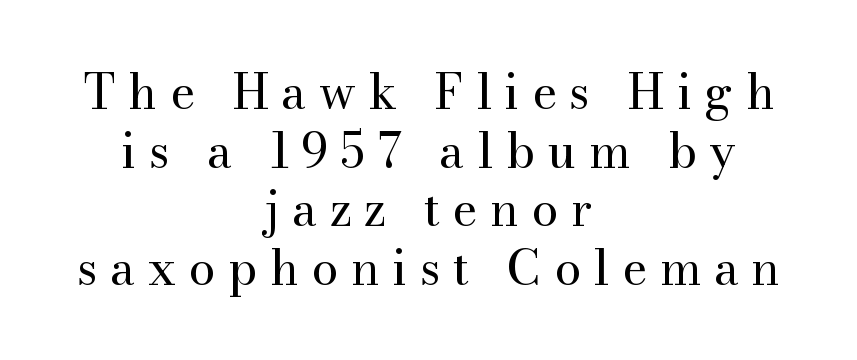
The text was rendered using a seriffed face with decorative stroke endings. Rendered with straight, roman letterforms. Only glyphs here, with clear space below each row. You could only call the tracking loose — the letters float apart. Line starts and ends both wander, symmetrically. The rendering uses natural spacing where letterforms have individual widths.
